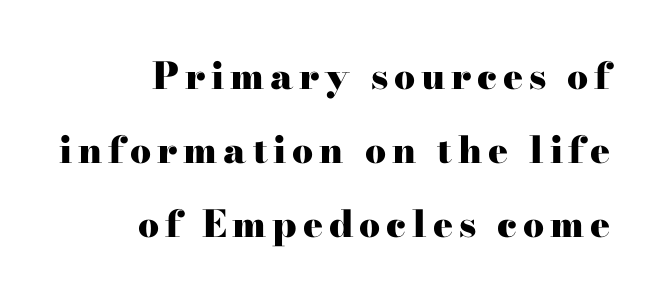
The image shows 37 px heavy, wide serif type, upright; set right-aligned, loose line spacing (2.0x), not underlined; high stroke contrast and a small x-height.
